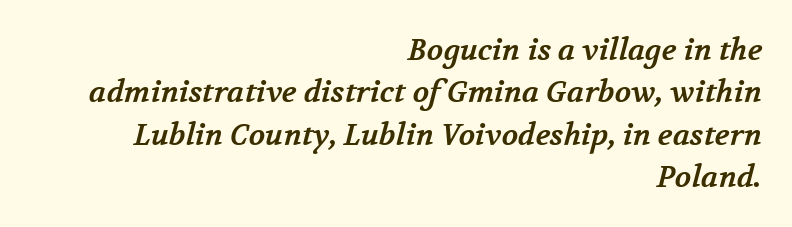
The image shows 30 px bold serif type; set right-aligned, normal line spacing (1.41x), normal letter spacing, not underlined; medium stroke contrast and a medium x-height.
